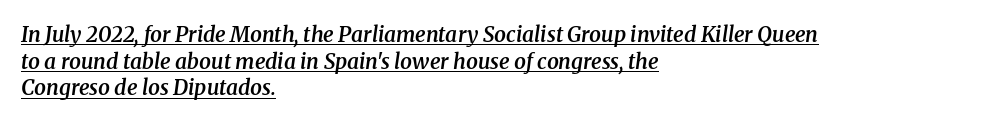
In terms of posture, this sample is oblique. Beneath each row of characters lies a ruled line. The line texture is even and compact thanks to regular tracking. The sample has been set in demibold, a notch under bold. A student would call this left alignment; a typographer would say flush left, rag right.
